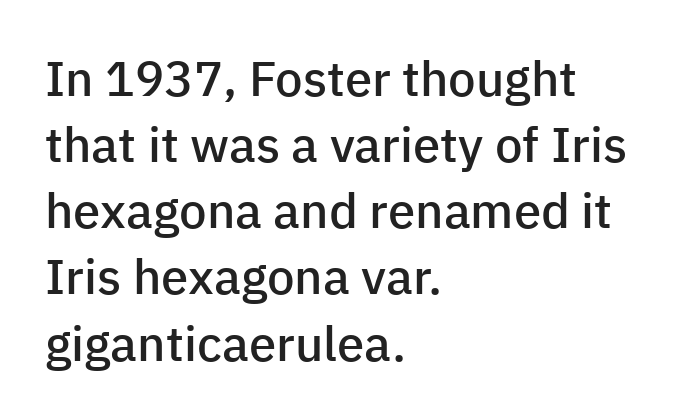
There is no visible air inserted between adjacent glyphs. Characters remain perfectly vertical along every line. The compositor pushed each line to the left boundary. A bare baseline throughout the passage. Font category for this specimen: sans-serif. This sample has the flowing, uneven cadence of proportional lettering.
